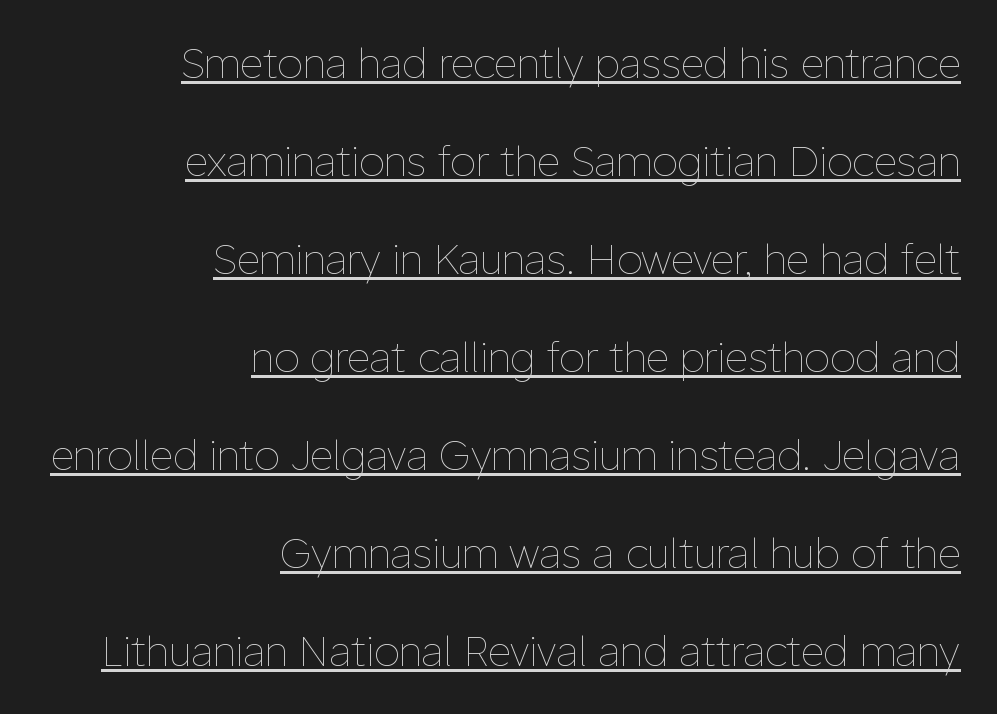
You can tell it's not italic because the verticals are truly vertical. Counters stay open thanks to moderate or lighter strokes. The lines are spread far apart with generous leading. Reading down the block, your eye finds every line finishing at a fixed right position. This sample has the flowing, uneven cadence of proportional lettering. In terms of letterspacing, this is plain default setting.
